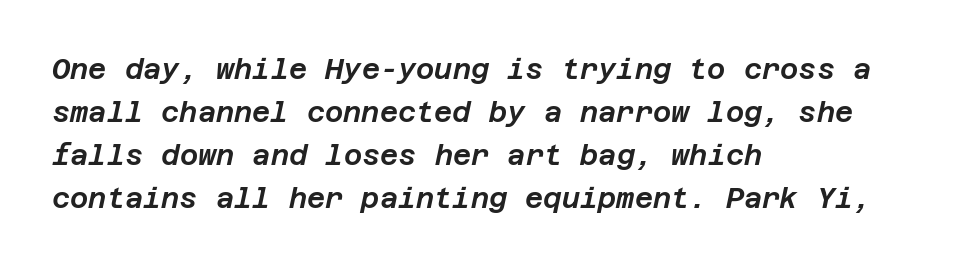
Q: Is the text italic (slanted)? A: Yes, it leans right by about 12 degrees.
Q: Is the text underlined? A: No.
Q: How is the paragraph aligned? A: Left-aligned.
Q: Is the spacing between letters normal or unusually wide? A: Normal.
Q: Is the spacing between lines tight, normal or loose? A: Normal.
Q: Width (condensed, normal, or wide)? A: Normal.
Q: Stroke contrast? A: Low.
Q: x-height? A: Large.
